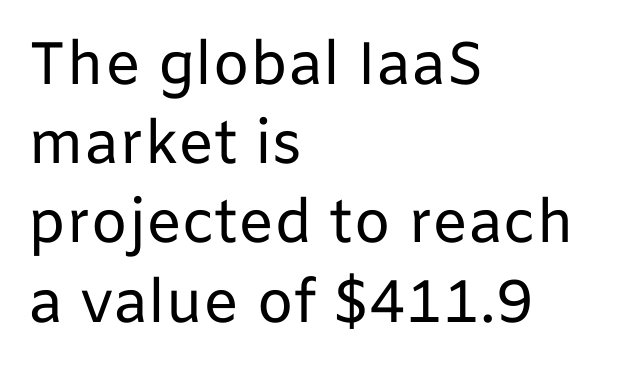
Weight: in the light-to-regular range. Each word holds together tightly as a unit, with standard inter-letter gaps. The text block is weighted toward the left margin, trailing off unevenly rightward. Quick note: not italic, upright.
